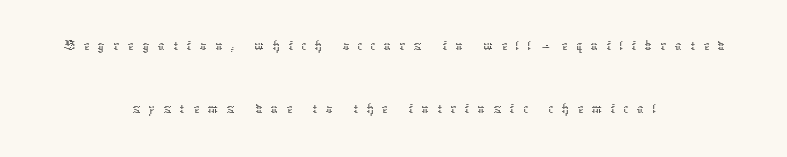
Students, observe: this is what heavily led, spacious text looks like. Alignment: centered. This is roman type, the default non-slanted kind. Words appear elongated and porous because spacing is wide. Note the varied advance widths — an 'i' is clearly narrower than an 'm'. Descender tails drop into unmarked territory.
